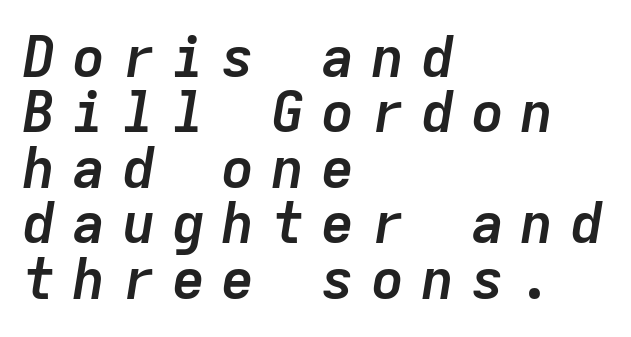
Q: Is the text bold? A: Yes.
Q: Is the text italic (slanted)? A: Yes, it leans right by about 9 degrees.
Q: Is the text underlined? A: No.
Q: How is the paragraph aligned? A: Left-aligned.
Q: Is the spacing between letters normal or unusually wide? A: Unusually wide.
Q: Is the spacing between lines tight, normal or loose? A: Tight.
Q: Width (condensed, normal, or wide)? A: Normal.
Q: Stroke contrast? A: Low.
Q: x-height? A: Medium.
Q: Monospaced? A: Yes.
